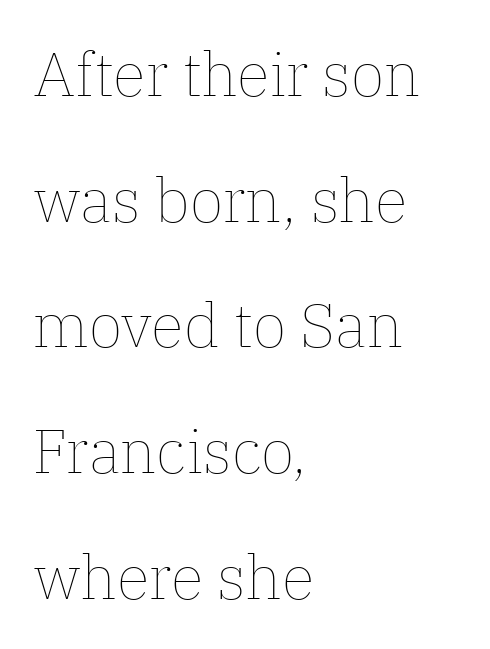
Q: Is the text bold? A: No.
Q: Is the text italic (slanted)? A: No, it is upright.
Q: Is the text underlined? A: No.
Q: How is the paragraph aligned? A: Left-aligned.
Q: Is the spacing between letters normal or unusually wide? A: Normal.
Q: Is the spacing between lines tight, normal or loose? A: Loose.
Q: Width (condensed, normal, or wide)? A: Normal.
Q: Stroke contrast? A: Low.
Q: x-height? A: Medium.
Q: Monospaced? A: No.
